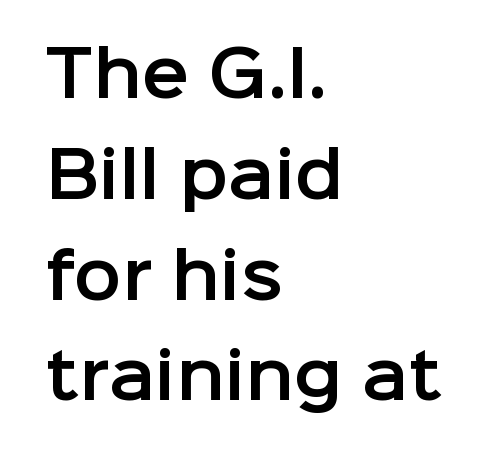
{"serif": "no", "italic": "no", "width": "normal", "stroke_contrast": "low", "x_height": "medium", "monospaced": "no", "underline": "no", "align": "left", "line_spacing": "normal", "line_spacing_ratio": 1.6, "letter_spacing": "normal", "letter_spacing_em": 0.0, "glyph_px": 63}
